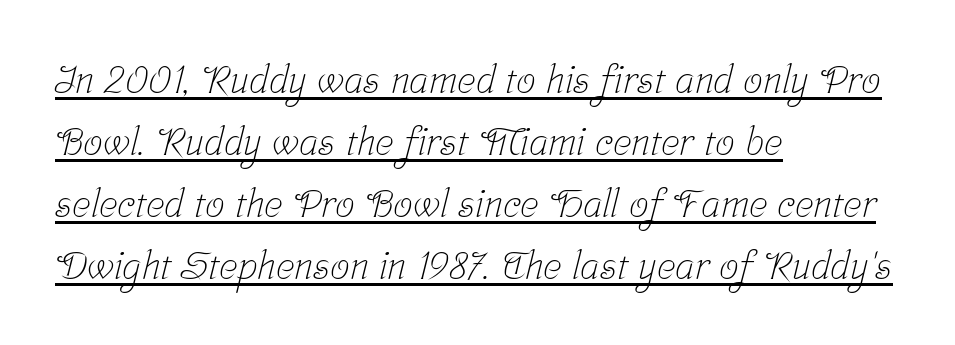
Q: Is the text bold? A: No.
Q: Is the typeface a serif or a sans-serif typeface? A: Serif.
Q: Is the text underlined? A: Yes.
Q: How is the paragraph aligned? A: Left-aligned.
Q: Is the spacing between letters normal or unusually wide? A: Normal.
Q: Is the spacing between lines tight, normal or loose? A: Normal.
Q: Width (condensed, normal, or wide)? A: Condensed.
Q: Stroke contrast? A: Low.
Q: x-height? A: Medium.
Q: Monospaced? A: No.
